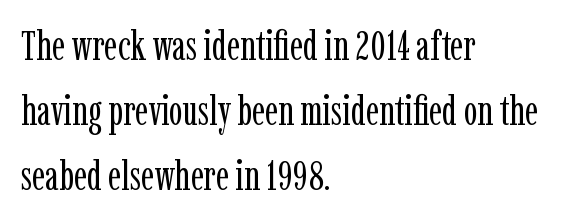
{"serif": "yes", "italic": "no", "bold": "no", "weight": "regular", "width": "condensed", "stroke_contrast": "low", "x_height": "medium", "monospaced": "no", "underline": "no", "align": "left", "line_spacing": "normal", "line_spacing_ratio": 1.58, "letter_spacing": "normal", "letter_spacing_em": 0.0, "glyph_px": 41}
